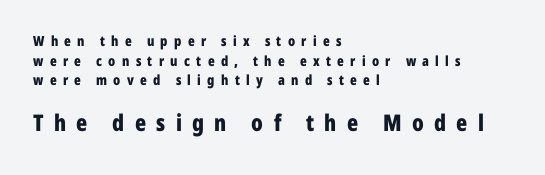
{"italic": "no", "bold": "yes", "underline": "no", "align": "left", "line_spacing": "normal", "line_spacing_ratio": 1.4, "letter_spacing": "wide", "letter_spacing_em": 0.45, "larger_block": "second", "size_ratio": 1.64, "glyph_px": 23}
